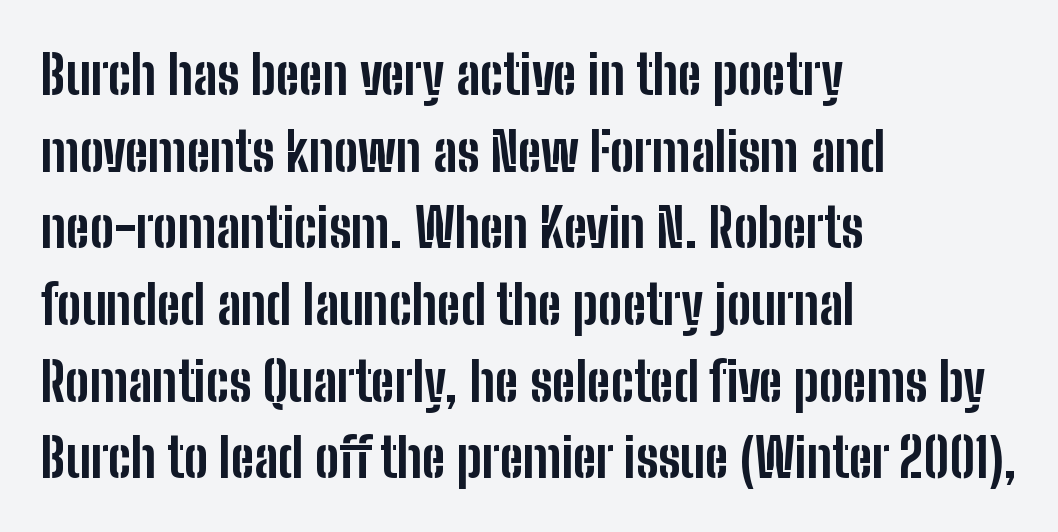
Nobody drew a line under any word here. A roman cut, with each character standing at attention. Every row of glyphs begins at an identical x-position on the left. A typesetter would call this zero additional tracking. Is this a fixed-width face? No — the glyphs have proportional, varying widths.
